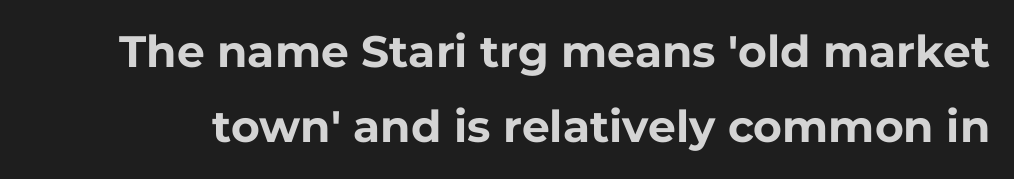
{"serif": "no", "italic": "no", "bold": "yes", "weight": "bold", "width": "normal", "stroke_contrast": "low", "x_height": "medium", "monospaced": "no", "underline": "no", "line_spacing_ratio": 1.71, "letter_spacing": "normal", "letter_spacing_em": 0.0, "glyph_px": 44}
